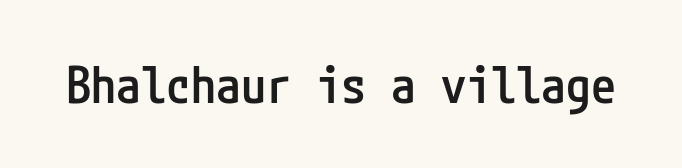
The type is set solid horizontally, with unmodified tracking. Ordinary non-slanted type is in use. The rendering uses a semibold face; strokes are thickened but not to full bold. Examine the stroke ends and you'll find no serifs. The foot of each line stays bare and open.
